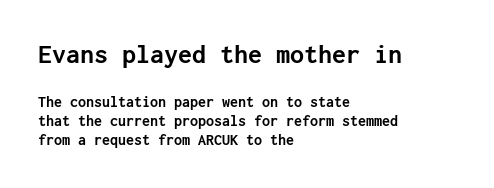
The image shows 28 px semibold sans-serif type, upright; set left-aligned, line spacing 1.18x, normal letter spacing, not underlined; the first (top) block is 1.75x larger; low stroke contrast and a medium x-height.
